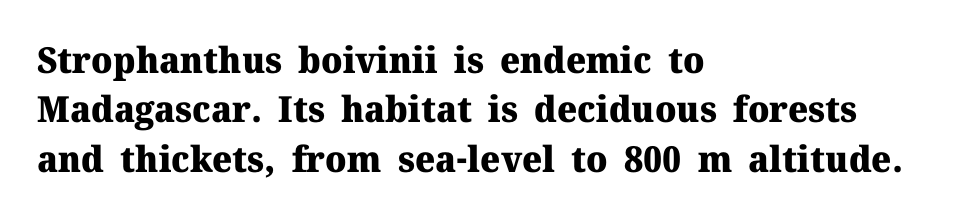
{"serif": "yes", "italic": "no", "bold": "yes", "weight": "heavy", "width": "normal", "stroke_contrast": "medium", "x_height": "medium", "monospaced": "no", "underline": "no", "align": "left", "line_spacing": "normal", "line_spacing_ratio": 1.37, "letter_spacing": "normal", "letter_spacing_em": 0.0, "glyph_px": 36}
